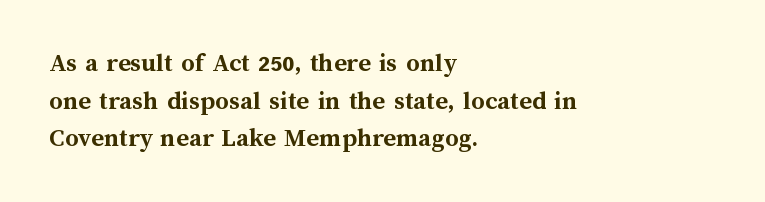
{"italic": "no", "bold": "yes", "underline": "no", "align": "left", "line_spacing": "normal", "line_spacing_ratio": 1.39, "letter_spacing": "normal", "letter_spacing_em": 0.0, "glyph_px": 27}
